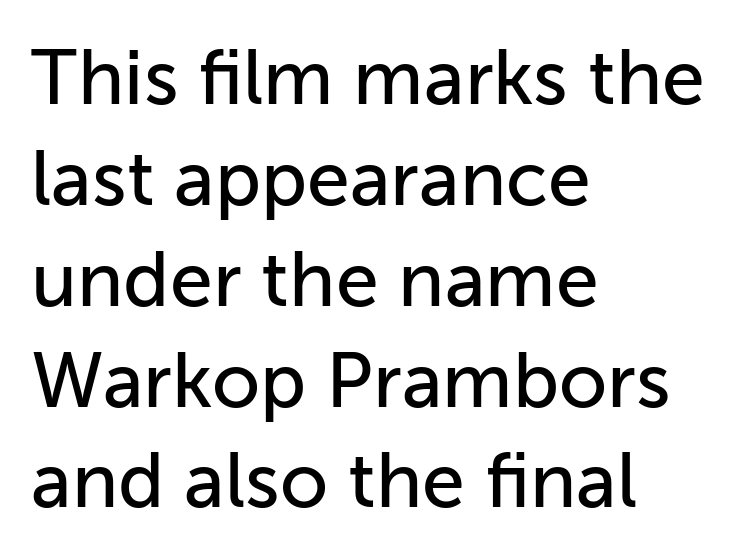
Type style note: lacks serifs. The rendering uses natural spacing where letterforms have individual widths. Each word holds together tightly as a unit, with standard inter-letter gaps. The foot of each line stays bare and open. Unlike italic type, these characters show no tilt at all.
